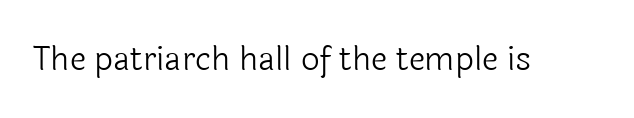
{"serif": "no", "italic": "no", "bold": "no", "weight": "light", "width": "normal", "x_height": "medium", "monospaced": "no", "underline": "no", "letter_spacing": "normal", "letter_spacing_em": 0.0, "glyph_px": 33}
